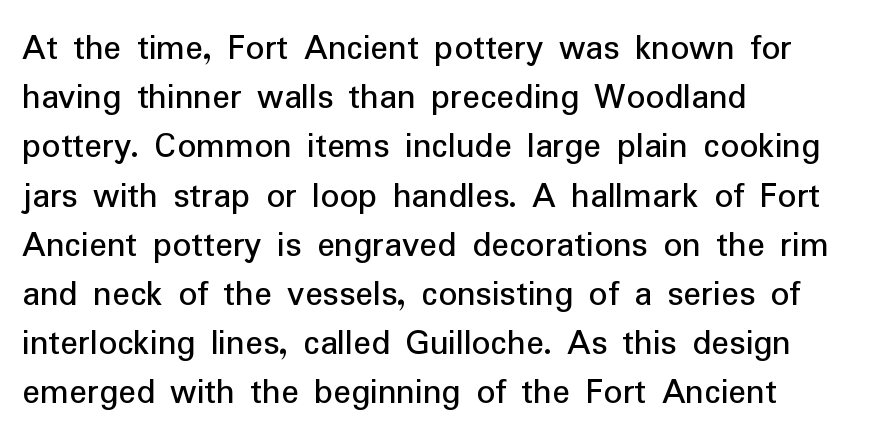
{"serif": "no", "italic": "no", "bold": "no", "weight": "regular", "width": "normal", "stroke_contrast": "low", "x_height": "medium", "monospaced": "no", "underline": "no", "align": "left", "line_spacing": "normal", "line_spacing_ratio": 1.33, "letter_spacing": "normal", "letter_spacing_em": 0.0, "glyph_px": 37}
